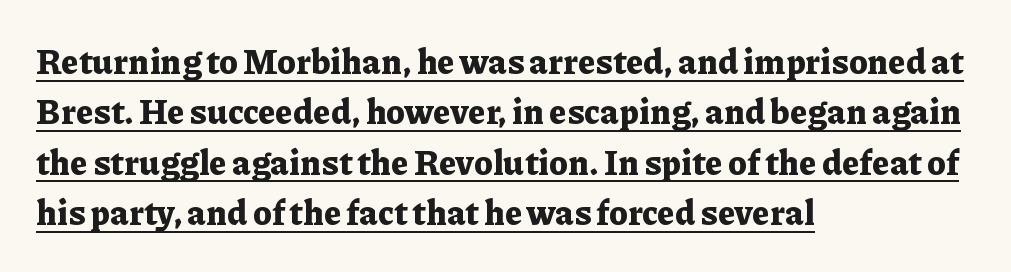
{"serif": "yes", "italic": "no", "bold": "yes", "weight": "bold", "width": "normal", "stroke_contrast": "low", "x_height": "medium", "monospaced": "no", "underline": "yes", "align": "left", "line_spacing": "normal", "line_spacing_ratio": 1.48, "letter_spacing": "normal", "letter_spacing_em": 0.0, "glyph_px": 34}
